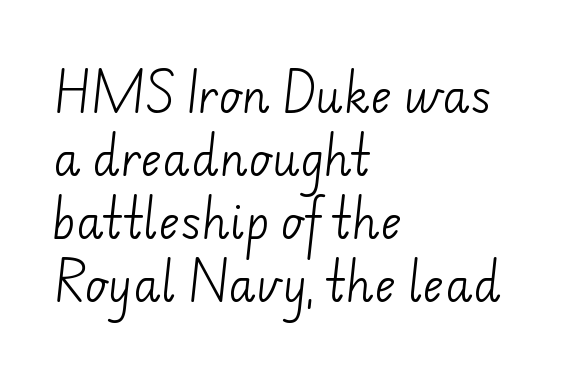
If you drew a ruler down the left edge, every line would touch it. Compared with typical body copy, the letter spacing here is the same. These lines are composed in type without serifs. Is there much room between lines? A standard amount, neither cramped nor airy. Descender tails drop into unmarked territory. Ink coverage per letter is moderate at most.
